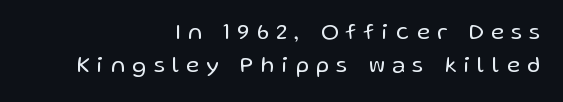
These glyphs show unthickened strokes, regular width or finer. A student would call this right alignment; a typographer would say flush right, rag left. The space directly below the letters is spotless. Inter-character spacing is expanded well beyond the font's built-in metrics. Successive baselines arrive at the customary interval. When letters stand straight like this, we call the style roman or upright.
